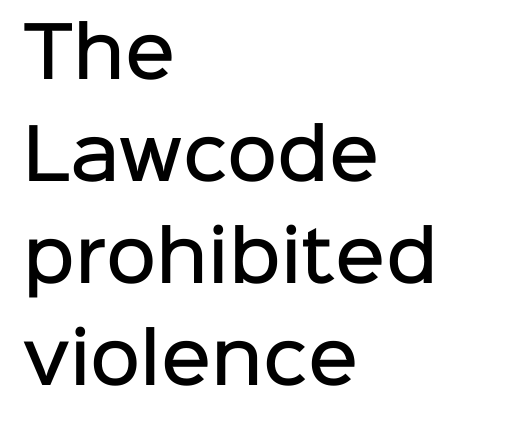
Do the characters align in a grid? No, the font is proportional. The strokes are fattened partway — semibold, not bold. When letters stand straight like this, we call the style roman or upright. Just letters on the line, the space beneath them empty. Nothing unusual about the tracking: characters are spaced as the font intends.
